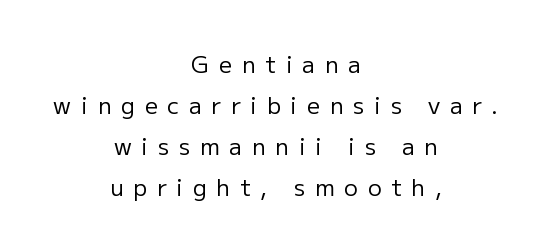
Q: Is the text bold? A: No.
Q: Is the text italic (slanted)? A: No, it is upright.
Q: Is the text underlined? A: No.
Q: How is the paragraph aligned? A: Centered.
Q: Is the spacing between letters normal or unusually wide? A: Unusually wide.
